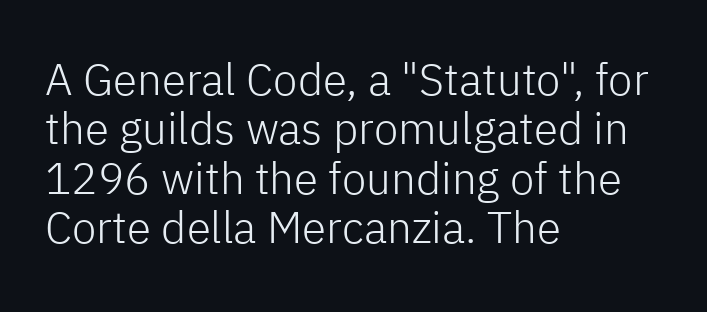
Typographically, this falls in the sans-serif category. Weight: regular or lighter. Glance below the letters and you will spot only blank space. The rendering uses a small line-height, squeezing the rows.
